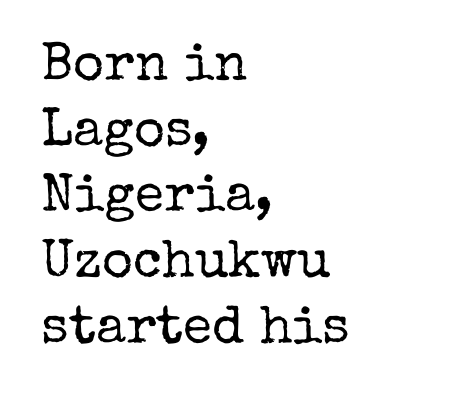
The image shows 53 px regular-weight serif type, upright; set left-aligned, line spacing 1.24x, normal letter spacing, not underlined; low stroke contrast and a medium x-height.
